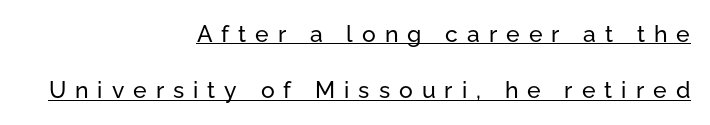
Horizontal bands of white between lines are thick stripes. In CSS terms this would be text-align: right. Is there an underline? Yes — a line sits under the letters. Tracking value appears strongly positive — letters spread wide.
